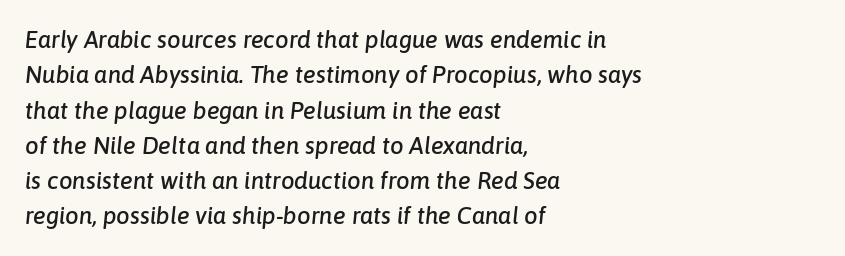
The image shows 24 px text type, italic (leaning right); set left-aligned, normal line spacing (1.47x), normal letter spacing, not underlined.
